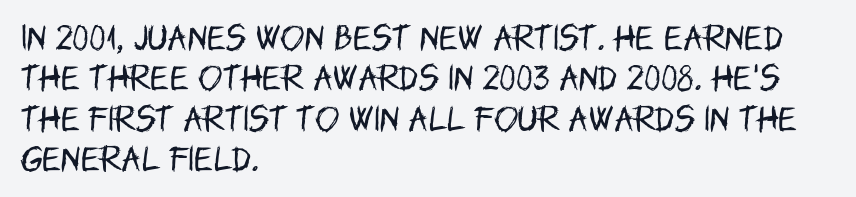
Q: Is the text bold? A: No.
Q: Is the text italic (slanted)? A: No, it is upright.
Q: Is the typeface a serif or a sans-serif typeface? A: Sans-serif.
Q: Is the text underlined? A: No.
Q: How is the paragraph aligned? A: Left-aligned.
Q: Is the spacing between letters normal or unusually wide? A: Normal.
Q: Is the spacing between lines tight, normal or loose? A: Normal.
Q: Width (condensed, normal, or wide)? A: Condensed.
Q: Stroke contrast? A: Low.
Q: x-height? A: Large.
Q: Monospaced? A: No.
